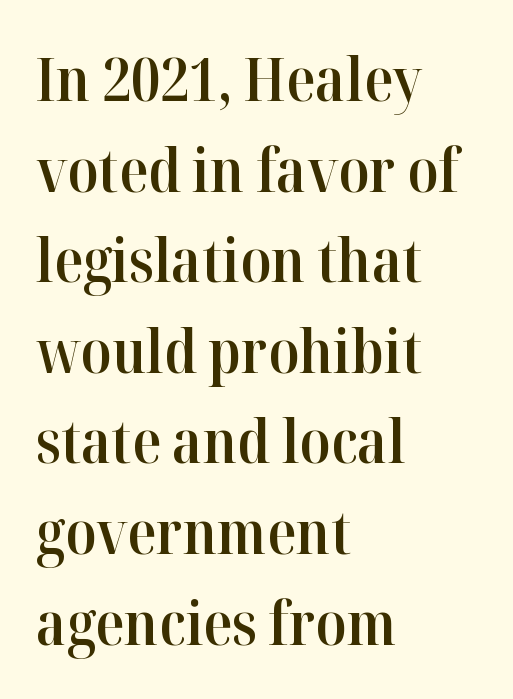
{"serif": "yes", "italic": "no", "bold": "semi", "weight": "semibold", "width": "normal", "stroke_contrast": "high", "x_height": "medium", "monospaced": "no", "underline": "no", "align": "left", "line_spacing": "normal", "line_spacing_ratio": 1.51, "letter_spacing": "normal", "letter_spacing_em": 0.0, "glyph_px": 60}
